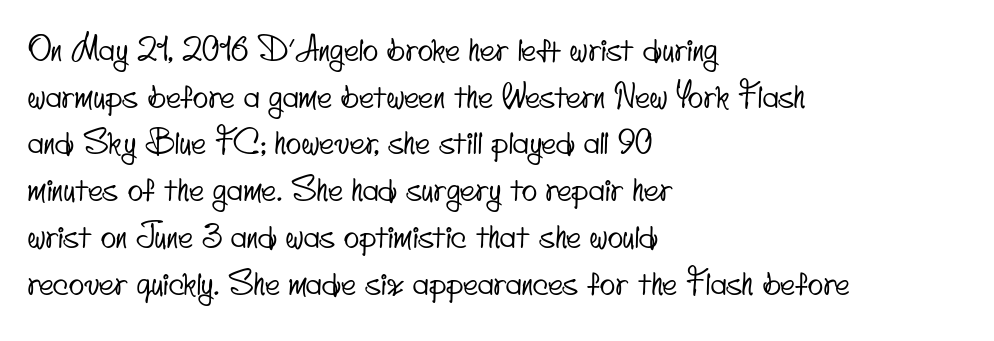
The image shows 32 px condensed sans-serif type; set left-aligned, normal line spacing (1.46x), normal letter spacing, not underlined; low stroke contrast and a small x-height.
